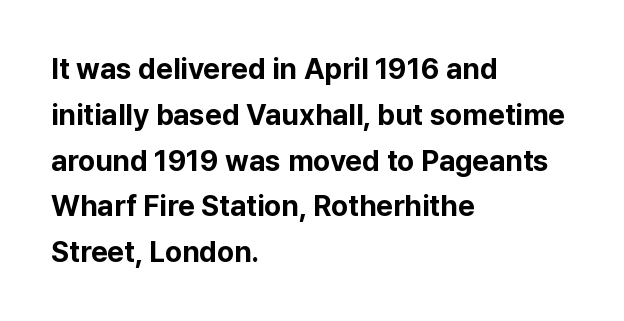
The image shows 29 px bold sans-serif type, upright; set left-aligned, normal line spacing (1.58x), normal letter spacing, not underlined; low stroke contrast and a medium x-height.
